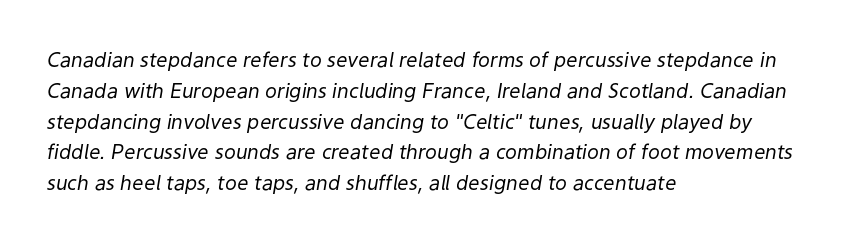
Interline gaps are of average width in this sample. The font sits on the lighter half of the weight spectrum, regular included. The foot of each line stays bare and open. When letters slant like this, we call the style italic. Each word holds together tightly as a unit, with standard inter-letter gaps. One-word summary of the alignment: left.
